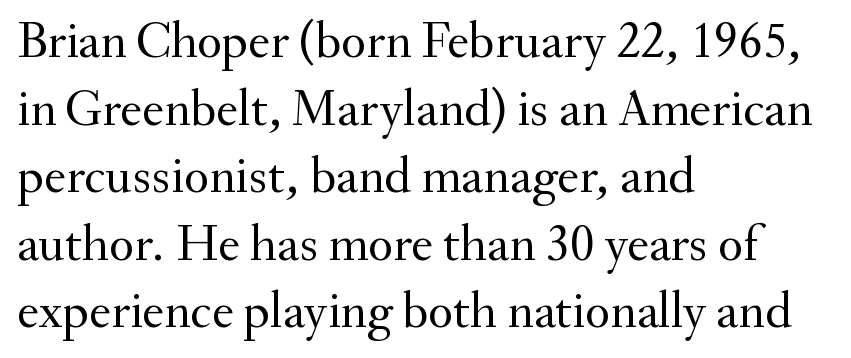
{"serif": "yes", "italic": "no", "bold": "no", "weight": "regular", "width": "normal", "stroke_contrast": "medium", "x_height": "small", "monospaced": "no", "underline": "no", "align": "left", "line_spacing": "normal", "line_spacing_ratio": 1.3, "letter_spacing": "normal", "letter_spacing_em": 0.0, "glyph_px": 52}
